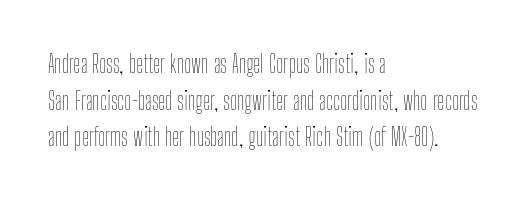
{"italic": "no", "bold": "no", "underline": "no", "align": "left", "line_spacing": "normal", "line_spacing_ratio": 1.47, "letter_spacing": "normal", "letter_spacing_em": 0.0, "glyph_px": 25}
